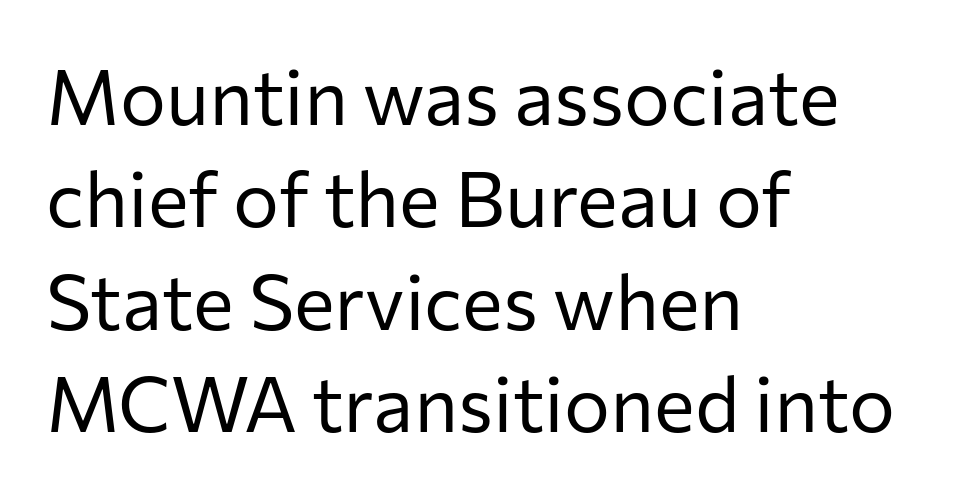
{"serif": "no", "italic": "no", "bold": "no", "weight": "regular", "width": "normal", "stroke_contrast": "low", "x_height": "medium", "monospaced": "no", "underline": "no", "align": "left", "line_spacing": "normal", "line_spacing_ratio": 1.33, "letter_spacing": "normal", "letter_spacing_em": 0.0, "glyph_px": 77}
